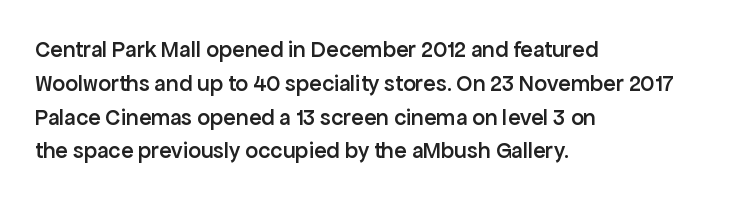
Q: Is the text bold? A: Semi-bold.
Q: Is the text italic (slanted)? A: No, it is upright.
Q: Is the text underlined? A: No.
Q: How is the paragraph aligned? A: Left-aligned.
Q: Is the spacing between letters normal or unusually wide? A: Normal.
Q: Is the spacing between lines tight, normal or loose? A: Normal.
